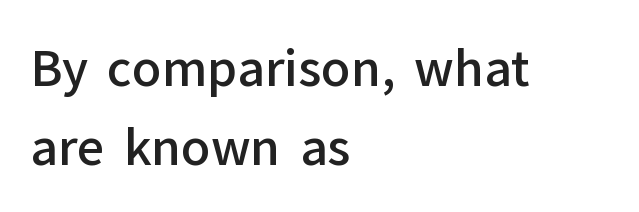
{"serif": "no", "italic": "no", "bold": "semi", "weight": "semibold", "width": "normal", "stroke_contrast": "low", "x_height": "medium", "monospaced": "no", "underline": "no", "align": "left", "line_spacing": "normal", "line_spacing_ratio": 1.65, "letter_spacing": "normal", "letter_spacing_em": 0.0, "glyph_px": 48}
